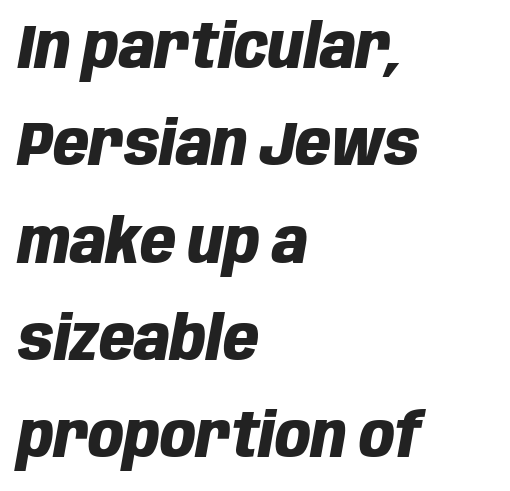
Notice how the stems are inclined rather than vertical — that's the hallmark of italics. Horizontal alignment here is leftward, the default for most running prose. The face used here has the dense, thick strokes of a bold. Words appear dense and cohesive because spacing is normal.
